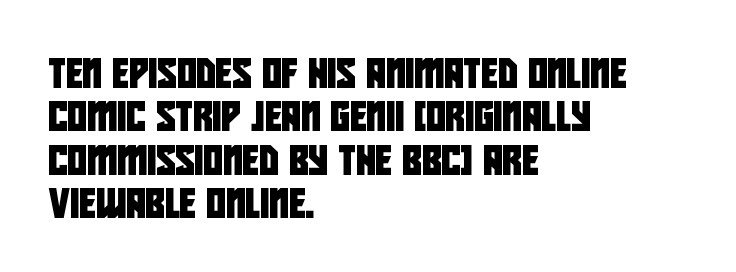
Q: Is the typeface a serif or a sans-serif typeface? A: Sans-serif.
Q: Is the text underlined? A: No.
Q: How is the paragraph aligned? A: Left-aligned.
Q: Is the spacing between letters normal or unusually wide? A: Normal.
Q: Is the spacing between lines tight, normal or loose? A: Normal.
Q: Width (condensed, normal, or wide)? A: Condensed.
Q: Stroke contrast? A: Low.
Q: x-height? A: Large.
Q: Monospaced? A: No.
